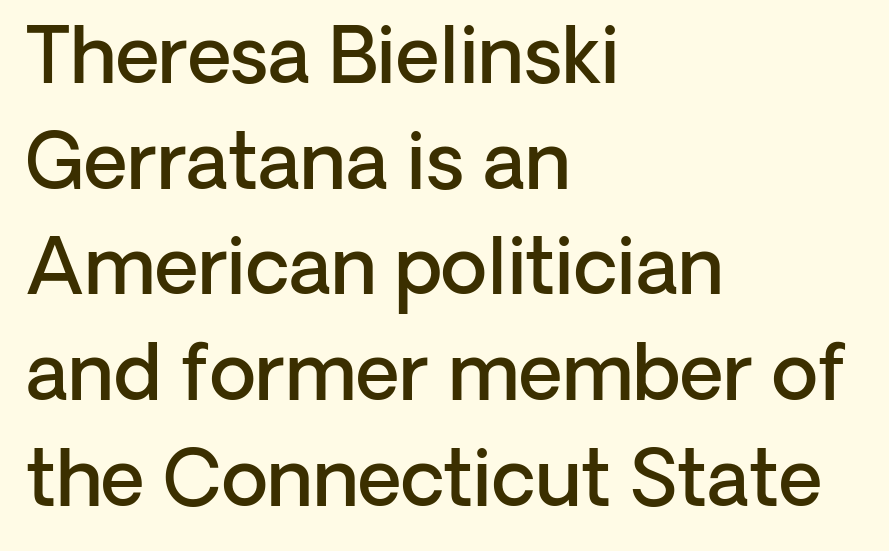
Q: Is the text bold? A: Semi-bold.
Q: Is the text italic (slanted)? A: No, it is upright.
Q: Is the typeface a serif or a sans-serif typeface? A: Sans-serif.
Q: Is the text underlined? A: No.
Q: How is the paragraph aligned? A: Left-aligned.
Q: Is the spacing between letters normal or unusually wide? A: Normal.
Q: Is the spacing between lines tight, normal or loose? A: Normal.
Q: Width (condensed, normal, or wide)? A: Normal.
Q: Stroke contrast? A: Low.
Q: x-height? A: Medium.
Q: Monospaced? A: No.
